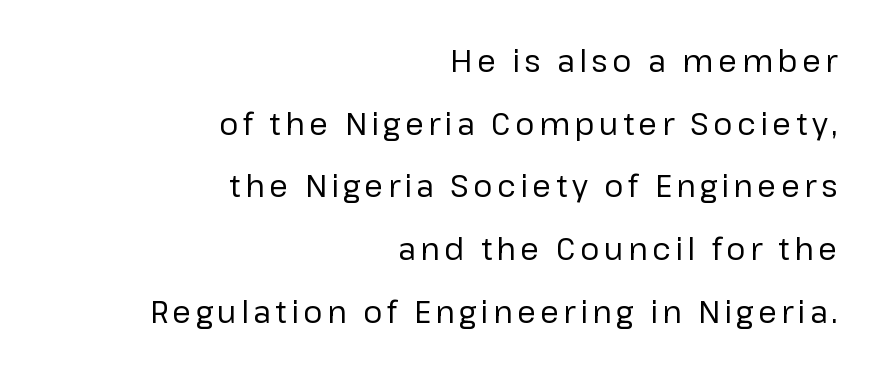
{"serif": "no", "italic": "no", "bold": "no", "weight": "regular", "width": "normal", "stroke_contrast": "low", "x_height": "medium", "monospaced": "no", "underline": "no", "align": "right", "line_spacing": "loose", "line_spacing_ratio": 2.09, "glyph_px": 30}
